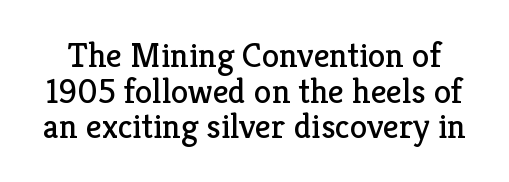
The image shows 35 px regular-weight serif type, upright; set tight line spacing (1.02x), normal letter spacing, not underlined; low stroke contrast and a medium x-height.
